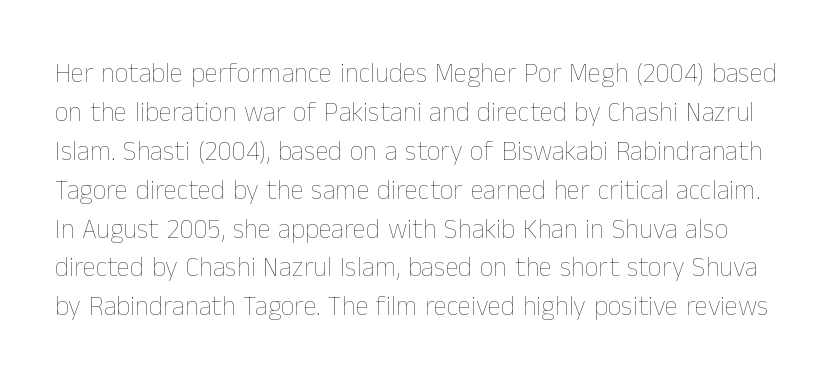
{"italic": "no", "bold": "no", "underline": "no", "line_spacing": "normal", "line_spacing_ratio": 1.44, "letter_spacing": "normal", "letter_spacing_em": 0.0, "glyph_px": 27}
